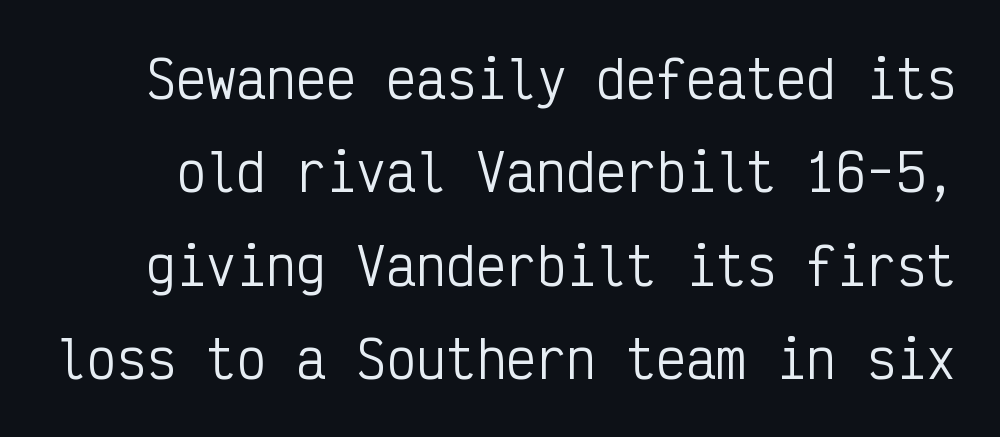
The image shows 50 px regular-weight, condensed sans-serif type, upright, monospaced; set line spacing 1.87x, normal letter spacing, not underlined; low stroke contrast and a medium x-height.
